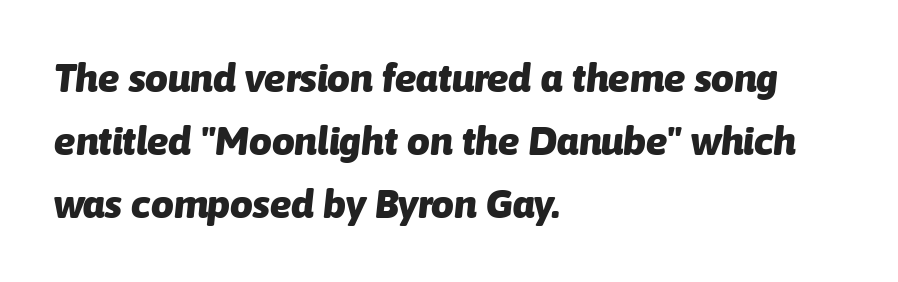
The image shows 40 px heavy type, italic (leaning right); set left-aligned, normal line spacing (1.58x), normal letter spacing, not underlined; low stroke contrast and a medium x-height.
